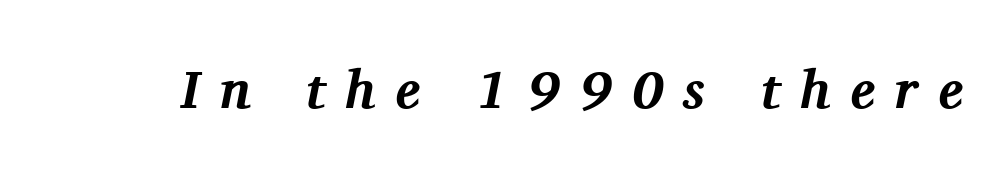
Words float on clear page, feet unadorned. Old-style or modern, the face here clearly has serifs. The face used here is proportionally spaced, like ordinary book or web type. The passage shown has open, widely tracked lettering throughout.
